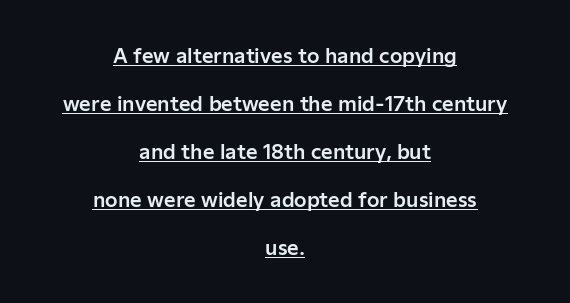
Each line is balanced around a shared central axis. In terms of leading, this rendering errs on the spacious side. Every stem runs plumb, perpendicular to the baseline. A typographer would call this underscored text.
